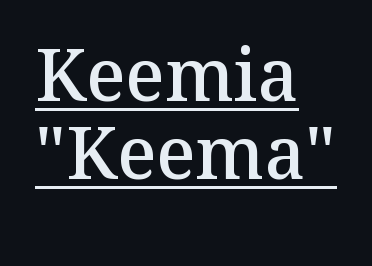
The lines are packed closely together with very little leading. Students, note that the glyphs here touch the page at normal intervals. The type sits square on the baseline with zero lean. The sample's only ornament is a line tracing under the words. The font family rendered here belongs to the serif group. Teacher's note: observe the even left margin — that is flush-left alignment.
